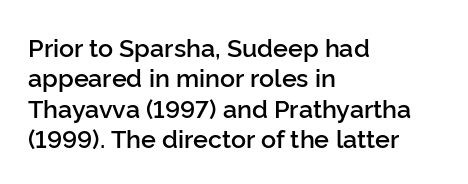
The image shows 25 px text type, upright; set left-aligned, line spacing 1.22x, normal letter spacing, not underlined.
